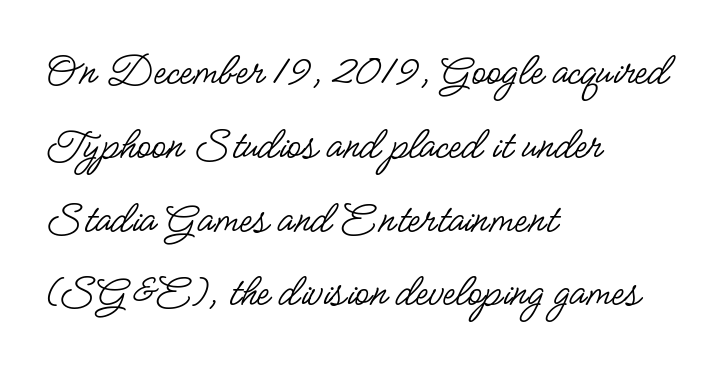
These lines are rendered in a variable-pitch font. No letter is thick-stroked: the sample isn't bold. Tracking here is standard; glyphs follow each other at the usual distance. The passage is arranged the way most books set body copy — flush left. Does the leading feel generous? No, just average.
